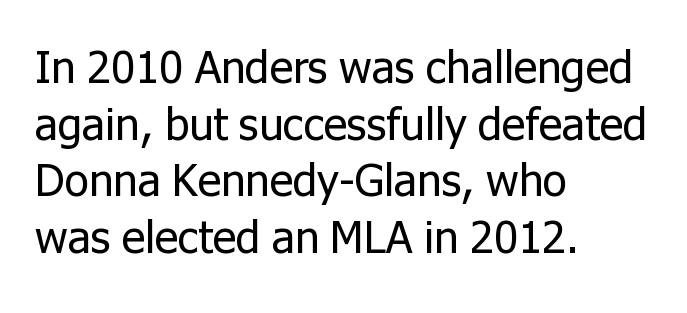
Q: Is the text bold? A: No.
Q: Is the text italic (slanted)? A: No, it is upright.
Q: Is the typeface a serif or a sans-serif typeface? A: Sans-serif.
Q: Is the text underlined? A: No.
Q: How is the paragraph aligned? A: Left-aligned.
Q: Is the spacing between letters normal or unusually wide? A: Normal.
Q: Is the spacing between lines tight, normal or loose? A: Normal.
Q: Width (condensed, normal, or wide)? A: Normal.
Q: Stroke contrast? A: Low.
Q: x-height? A: Medium.
Q: Monospaced? A: No.
